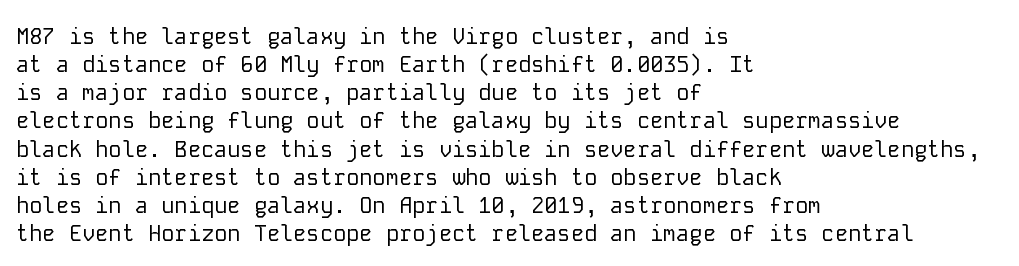
{"italic": "no", "bold": "no", "underline": "no", "align": "left", "line_spacing": "normal", "line_spacing_ratio": 1.28, "letter_spacing": "normal", "letter_spacing_em": 0.0, "glyph_px": 22}
